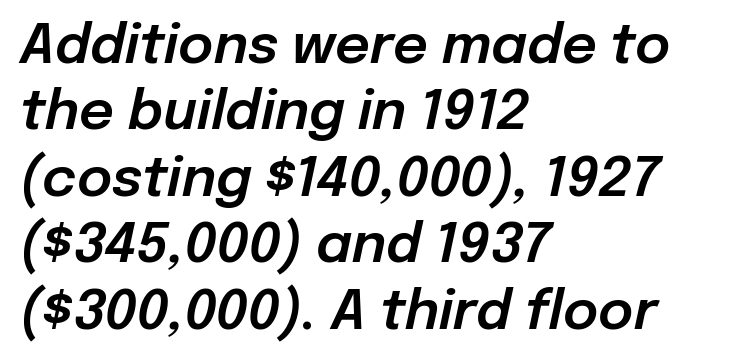
The rendering keeps characters at their native spacing. The lines in this sample share a left origin and differ only in where they stop. Each letter keeps its own natural width here, so spacing adapts to shape. The zone under the glyphs is completely vacant. Slant detected: the letters are inclined.
